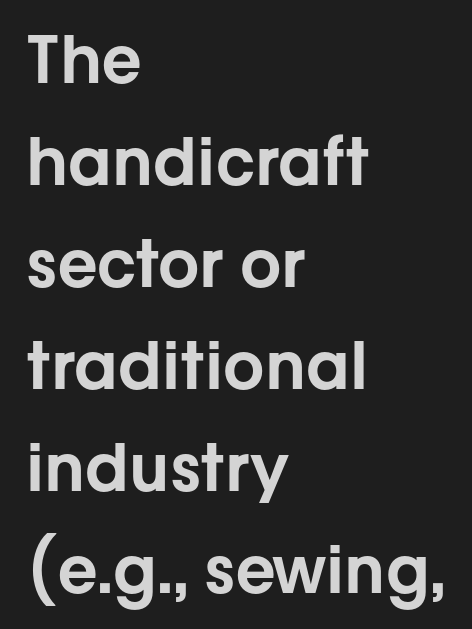
The image shows 65 px sans-serif type, upright; set left-aligned, normal line spacing (1.57x), normal letter spacing, not underlined; low stroke contrast and a medium x-height.
